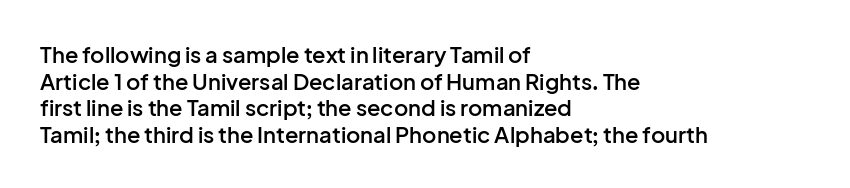
No word sits above an underline. The setting favours the left margin, as ordinary paragraphs usually do. This is the in-between weight designers call semibold or demi. This is the regular roman posture of the typeface. Observe the ordinary spacing: letters are neighbours, not strangers.
